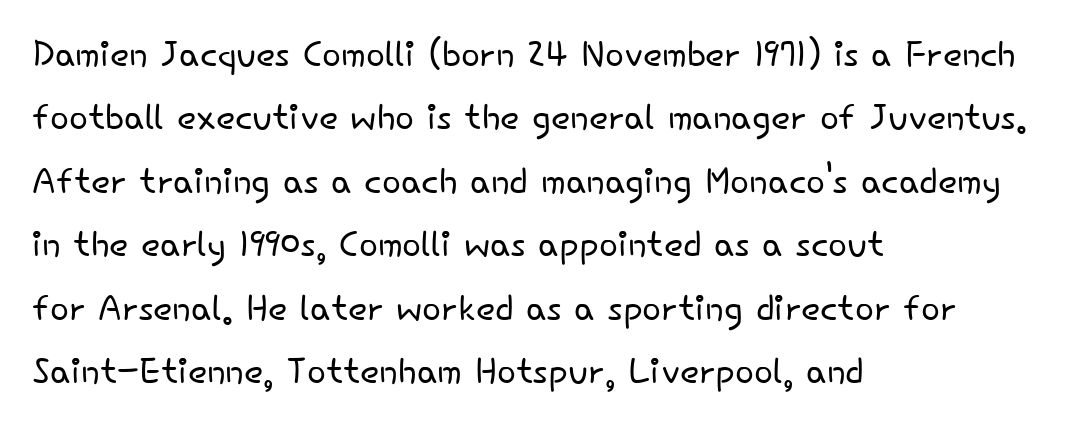
Weight class: somewhere from thin through regular. Note the varied advance widths — an 'i' is clearly narrower than an 'm'. This rendering leaves character spacing at its baseline value. Glance below the letters and you will spot only blank space. Style check: upright.
